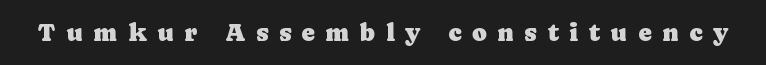
{"italic": "no", "underline": "no", "letter_spacing": "wide", "letter_spacing_em": 0.42, "glyph_px": 25}
